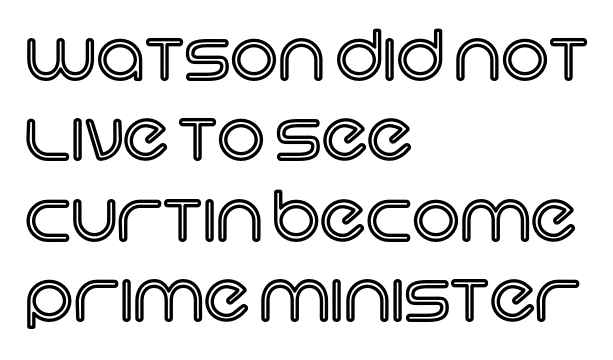
{"italic": "no", "width": "normal", "x_height": "large", "monospaced": "no", "underline": "no", "align": "left", "line_spacing_ratio": 1.2, "letter_spacing": "normal", "letter_spacing_em": 0.0, "glyph_px": 67}
